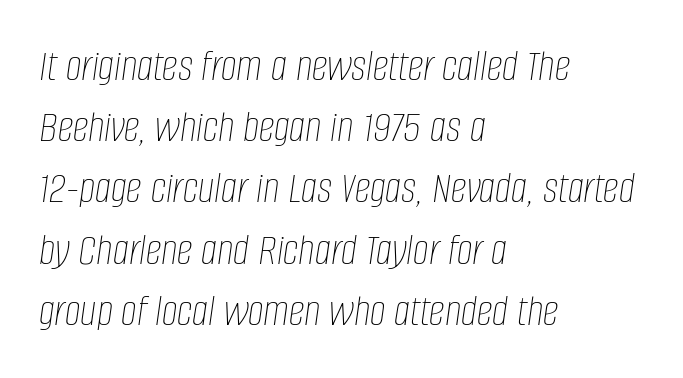
The line-height multiplier appears to be the usual default. The specimen reads as italic at a glance. Note the varied advance widths — an 'i' is clearly narrower than an 'm'. This rendering features lettering with no underline. The paragraph has a hard left edge and a soft right edge.
